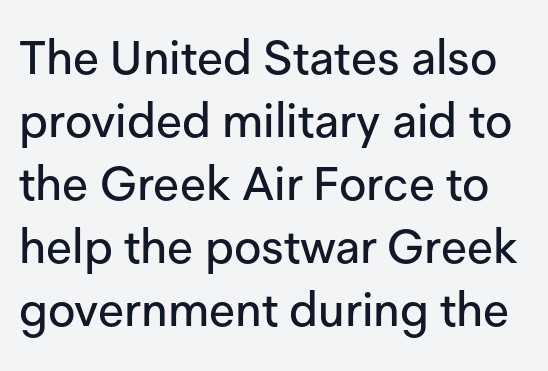
{"serif": "no", "italic": "no", "width": "normal", "stroke_contrast": "low", "x_height": "medium", "monospaced": "no", "underline": "no", "line_spacing": "normal", "line_spacing_ratio": 1.34, "letter_spacing": "normal", "letter_spacing_em": 0.0, "glyph_px": 47}
